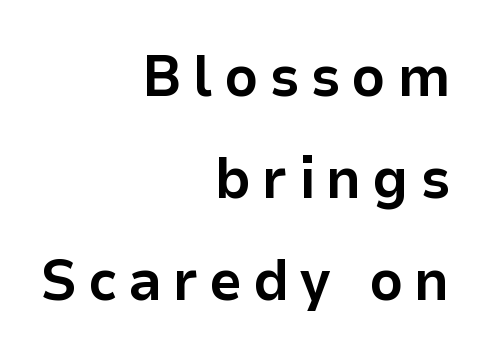
Q: Is the text bold? A: Yes.
Q: Is the text italic (slanted)? A: No, it is upright.
Q: Is the typeface a serif or a sans-serif typeface? A: Sans-serif.
Q: Is the text underlined? A: No.
Q: How is the paragraph aligned? A: Right-aligned.
Q: Width (condensed, normal, or wide)? A: Normal.
Q: Stroke contrast? A: Low.
Q: x-height? A: Medium.
Q: Monospaced? A: No.
